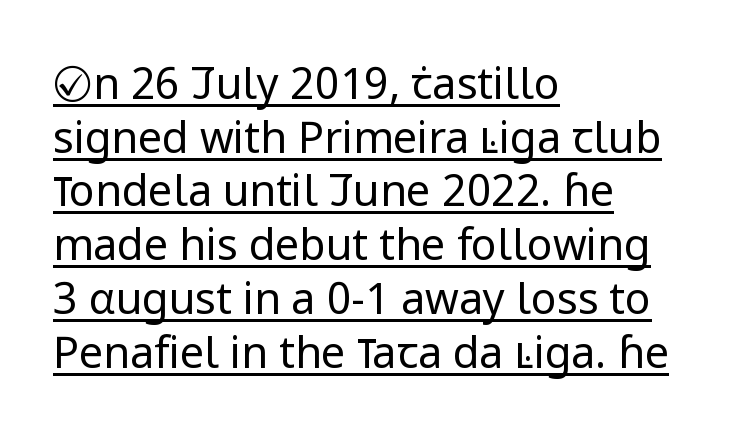
The image shows 43 px regular-weight sans-serif type, upright; set left-aligned, normal line spacing (1.25x), normal letter spacing, underlined; low stroke contrast and a medium x-height.
